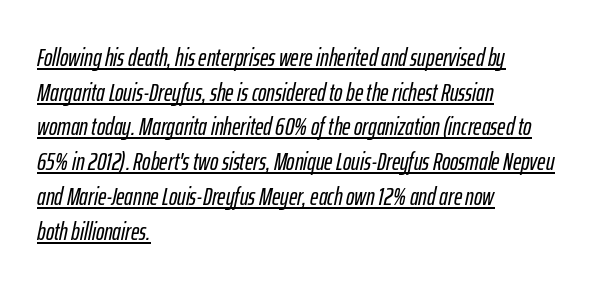
The image shows 25 px text type, italic (leaning right); set left-aligned, normal line spacing (1.39x), normal letter spacing, underlined.
